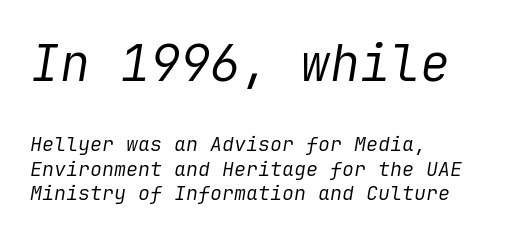
This is oblique type, the kind used for emphasis or titles. Tracking value appears to be zero — textbook default spacing. Layout note: lines flush left. Summary of weight: not heavy and not bold. Glance below the letters and you will spot only blank space.
